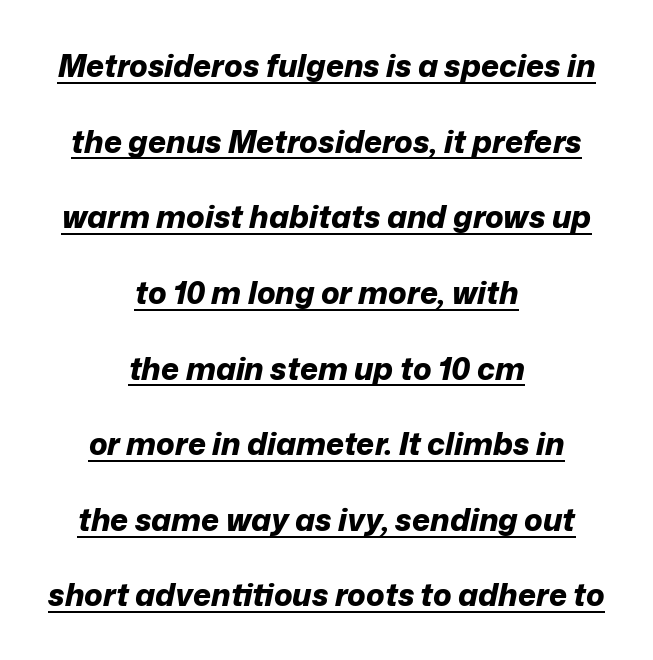
{"italic": "yes", "lean": "right", "slant_degrees": 12, "bold": "yes", "weight": "bold", "width": "normal", "stroke_contrast": "low", "x_height": "medium", "monospaced": "no", "underline": "yes", "align": "center", "line_spacing": "loose", "line_spacing_ratio": 2.44, "letter_spacing": "normal", "letter_spacing_em": 0.0, "glyph_px": 31}
